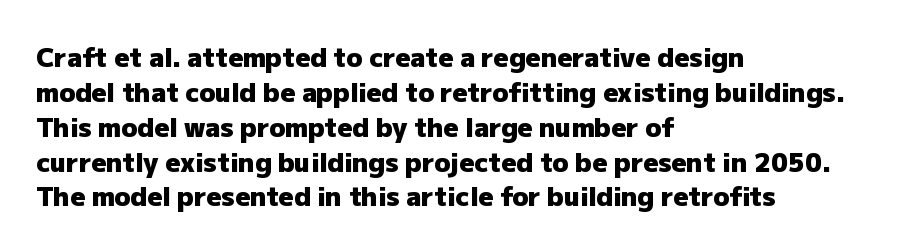
Q: Is the text bold? A: Yes.
Q: Is the text italic (slanted)? A: No, it is upright.
Q: Is the text underlined? A: No.
Q: How is the paragraph aligned? A: Left-aligned.
Q: Is the spacing between letters normal or unusually wide? A: Normal.
Q: Is the spacing between lines tight, normal or loose? A: Normal.
